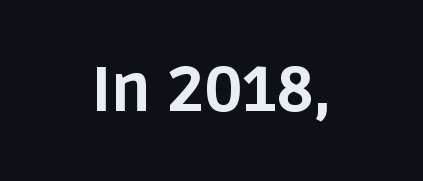
The image shows 64 px bold sans-serif type, upright; set normal letter spacing, not underlined; low stroke contrast and a large x-height.
